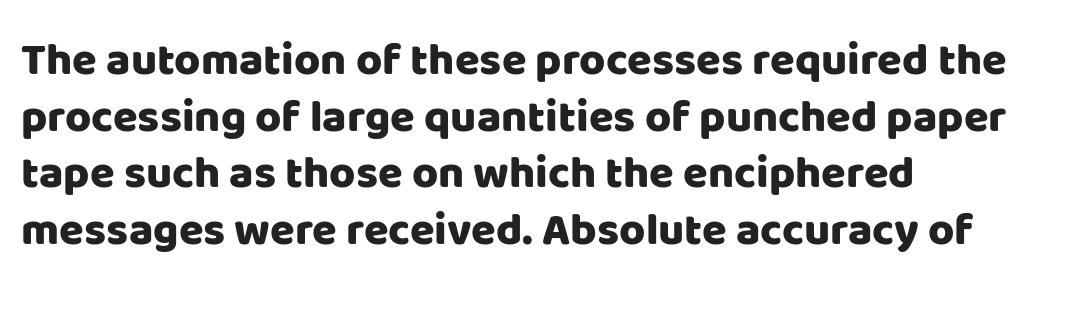
{"serif": "no", "italic": "no", "width": "normal", "stroke_contrast": "low", "x_height": "large", "monospaced": "no", "underline": "no", "align": "left", "line_spacing": "normal", "line_spacing_ratio": 1.26, "letter_spacing": "normal", "letter_spacing_em": 0.0, "glyph_px": 45}
